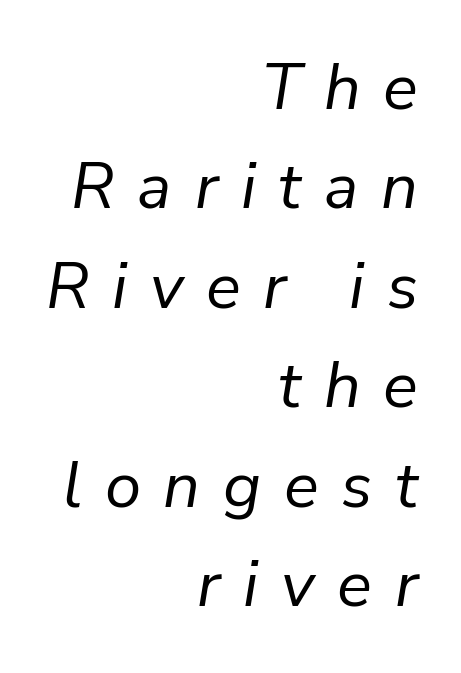
Honestly, the row spacing looks completely unremarkable. Bare-footed words on every line. Is this a fixed-width face? No — the glyphs have proportional, varying widths. The tracking jumps out immediately: characters are airy and widely separated. The passage shown is not bold in any degree.
